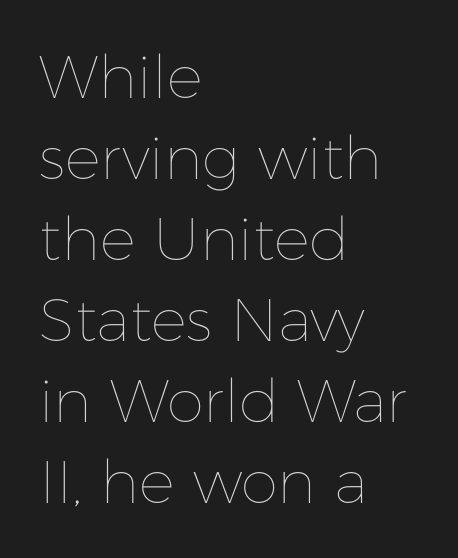
The image shows 60 px thin type, upright; set left-aligned, normal line spacing (1.35x), normal letter spacing, not underlined; low stroke contrast and a medium x-height.
